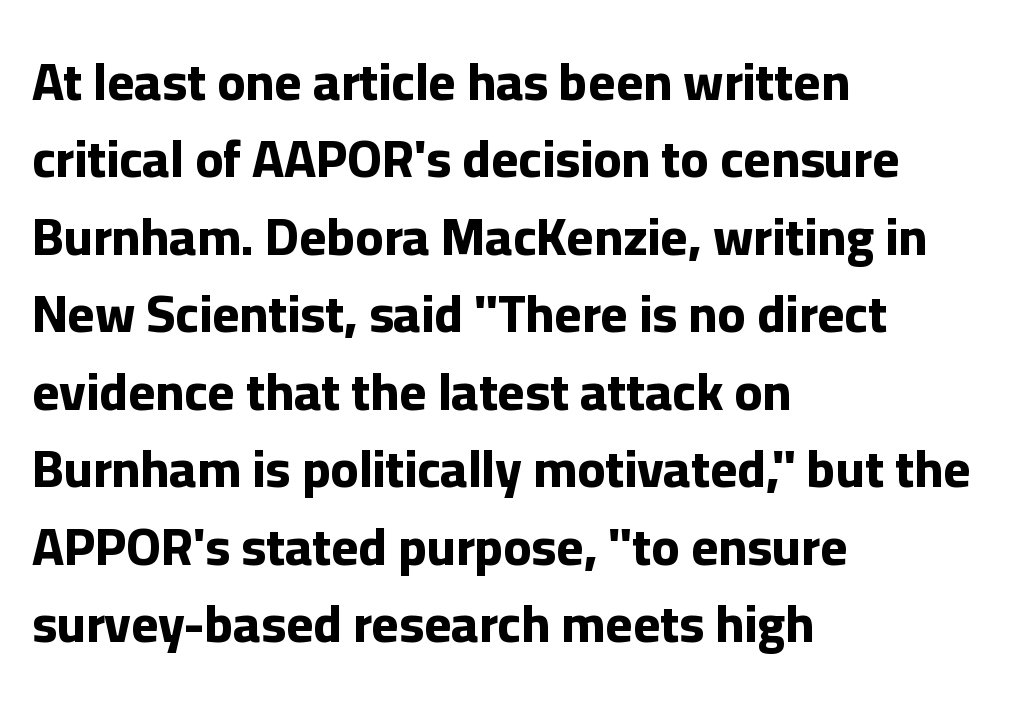
Q: Is the text bold? A: Yes.
Q: Is the text italic (slanted)? A: No, it is upright.
Q: Is the typeface a serif or a sans-serif typeface? A: Sans-serif.
Q: Is the text underlined? A: No.
Q: How is the paragraph aligned? A: Left-aligned.
Q: Is the spacing between letters normal or unusually wide? A: Normal.
Q: Is the spacing between lines tight, normal or loose? A: Normal.
Q: Width (condensed, normal, or wide)? A: Normal.
Q: Stroke contrast? A: Low.
Q: x-height? A: Medium.
Q: Monospaced? A: No.
